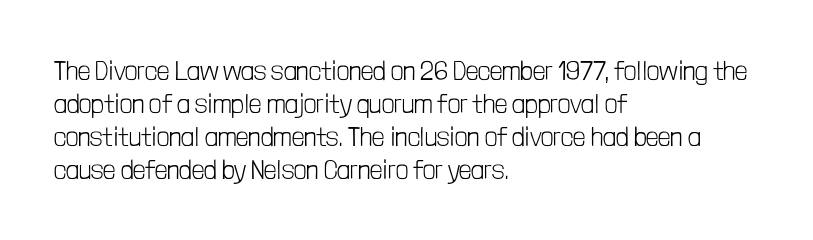
The type sits square on the baseline with zero lean. All the whitespace from short lines collects on the right. Students, note that the glyphs here touch the page at normal intervals. Weight class: somewhere from thin through regular. The foot of each line stays bare and open.
